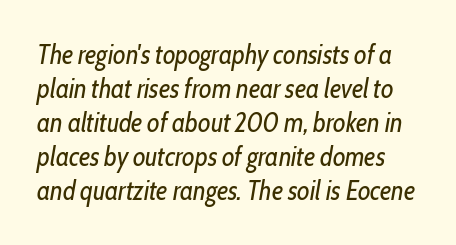
The image shows 27 px text type, italic (leaning right); set normal line spacing (1.26x), normal letter spacing, not underlined.
